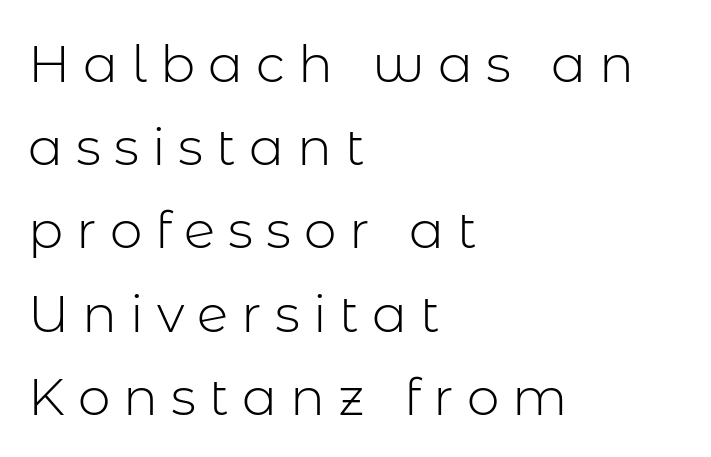
The image shows 52 px light sans-serif type, upright; set left-aligned, normal line spacing (1.6x), unusually wide letter spacing (+0.25 em), not underlined; low stroke contrast and a medium x-height.
